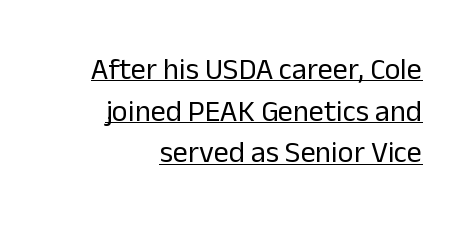
The letterforms sit shoulder to shoulder at normal distance. Caption: face not bold, strokes unweighted. Is the block centered? No — it sits flush against the right margin. The passage shown is typeset with a sans-serif family. The passage shown is underscored from start to finish. Each letter keeps its own natural width here, so spacing adapts to shape.
